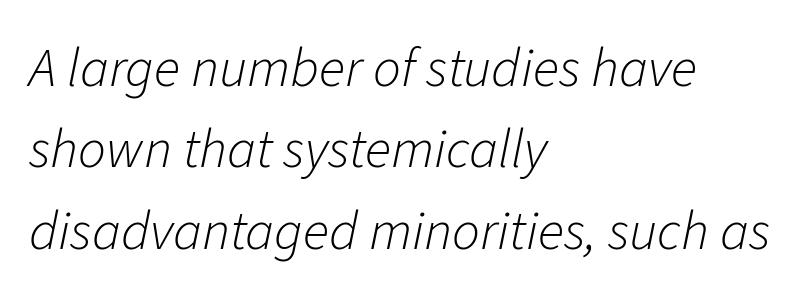
Q: Is the text bold? A: No.
Q: Is the text italic (slanted)? A: Yes, it leans right by about 11 degrees.
Q: Is the text underlined? A: No.
Q: How is the paragraph aligned? A: Left-aligned.
Q: Is the spacing between letters normal or unusually wide? A: Normal.
Q: Is the spacing between lines tight, normal or loose? A: Normal.
Q: Width (condensed, normal, or wide)? A: Normal.
Q: Stroke contrast? A: Low.
Q: x-height? A: Medium.
Q: Monospaced? A: No.
